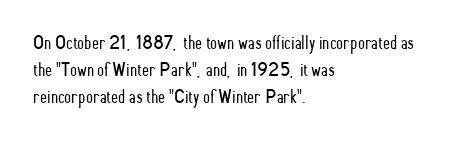
This sample uses an upright cut, with every glyph sitting square on the baseline. Reading down the column, the eye jumps a familiar distance to each next line. The horizontal fit of the characters is conventional and even. This is not heavy type; no bold has been used.
